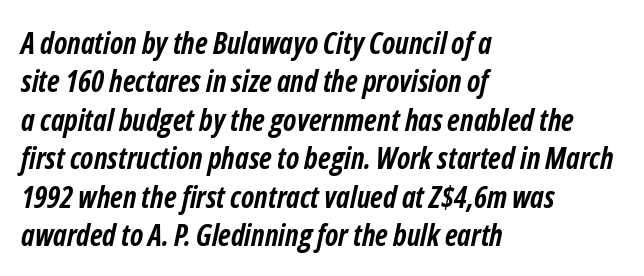
Chunky letters — that's bold for sure. Character widths vary here, with narrow letters taking less room than wide ones. The letters are slanted; this is an italic face. Casual observation: everything's shoved over to the left. Plain, unruled lines of type. The vertical gap from one line to the next is medium.
